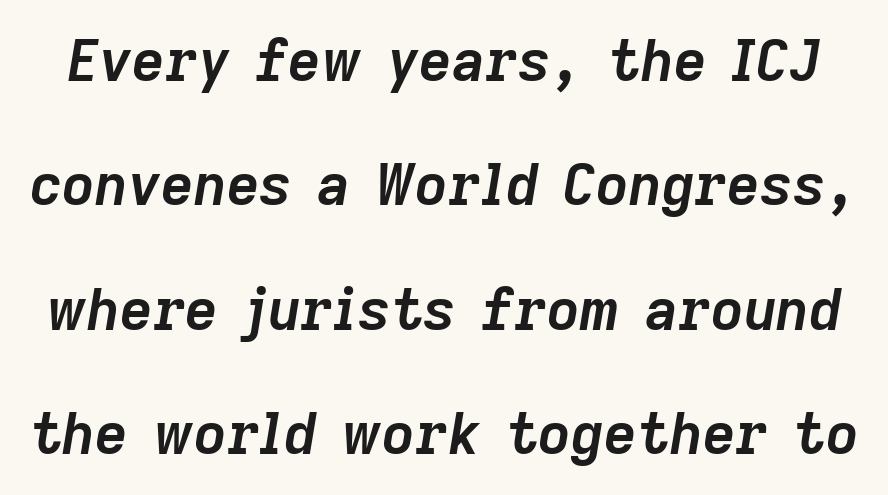
Q: Is the text bold? A: Yes.
Q: Is the text italic (slanted)? A: Yes, it leans right by about 9 degrees.
Q: Is the text underlined? A: No.
Q: Is the spacing between letters normal or unusually wide? A: Normal.
Q: Is the spacing between lines tight, normal or loose? A: Loose.
Q: Width (condensed, normal, or wide)? A: Normal.
Q: Stroke contrast? A: Low.
Q: x-height? A: Medium.
Q: Monospaced? A: No.
